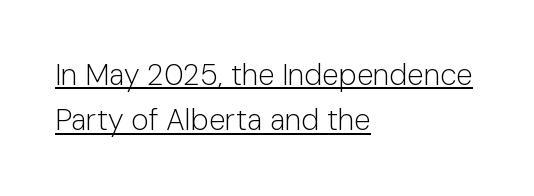
Q: Is the text bold? A: No.
Q: Is the text italic (slanted)? A: No, it is upright.
Q: Is the typeface a serif or a sans-serif typeface? A: Sans-serif.
Q: Is the text underlined? A: Yes.
Q: How is the paragraph aligned? A: Left-aligned.
Q: Is the spacing between letters normal or unusually wide? A: Normal.
Q: Is the spacing between lines tight, normal or loose? A: Normal.
Q: Width (condensed, normal, or wide)? A: Normal.
Q: Stroke contrast? A: Low.
Q: x-height? A: Medium.
Q: Monospaced? A: No.
